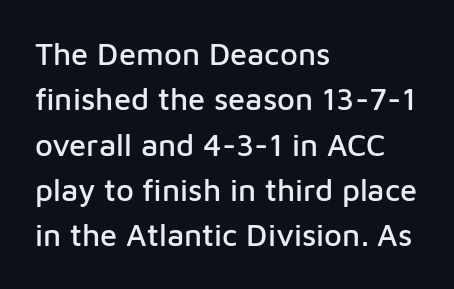
{"serif": "no", "italic": "no", "width": "normal", "stroke_contrast": "low", "x_height": "medium", "monospaced": "no", "underline": "no", "align": "left", "line_spacing": "normal", "line_spacing_ratio": 1.46, "letter_spacing": "normal", "letter_spacing_em": 0.0, "glyph_px": 31}
